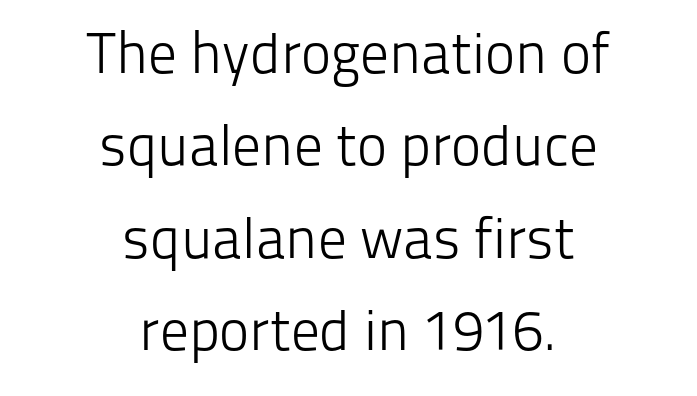
Short and long lines alike share a common midpoint. Varying glyph widths throughout — classic text-font behaviour. Normally led — the rows are evenly, conventionally spaced. The font's upright variant was chosen for this text. The designer went with a sans here, leaving each stem footless. No letter is thick-stroked: the sample isn't bold.
